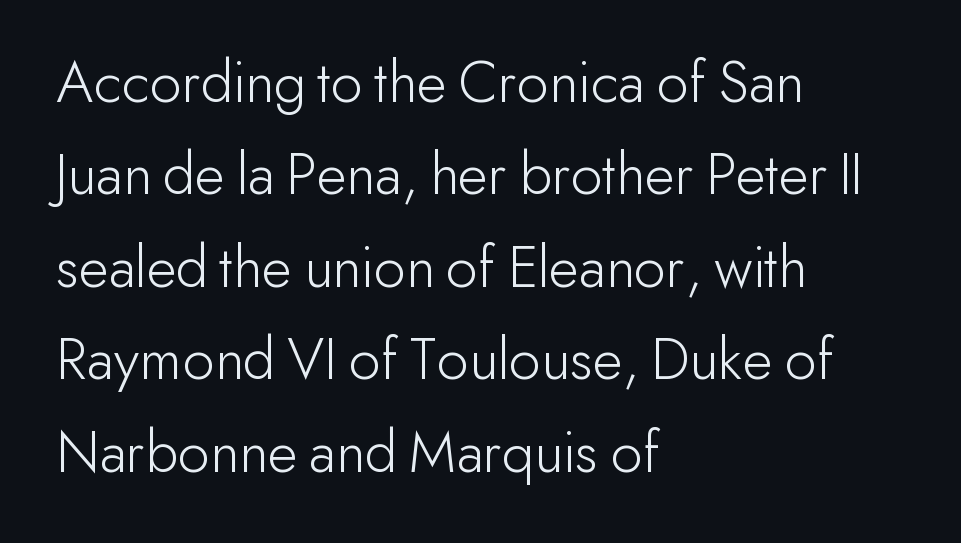
The image shows 62 px light sans-serif type, upright; set left-aligned, normal line spacing (1.49x), normal letter spacing, not underlined; low stroke contrast and a small x-height.
